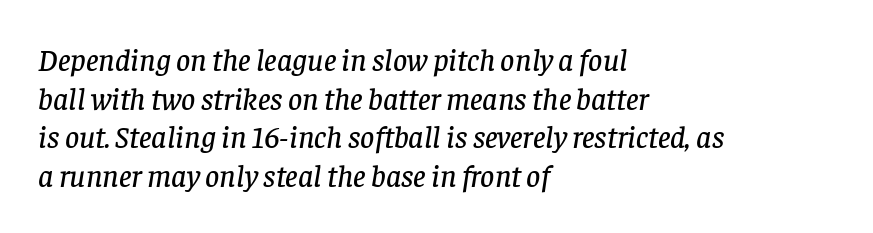
The image shows 31 px serif type, italic (leaning right); set left-aligned, normal line spacing (1.25x), normal letter spacing, not underlined; low stroke contrast and a large x-height.
